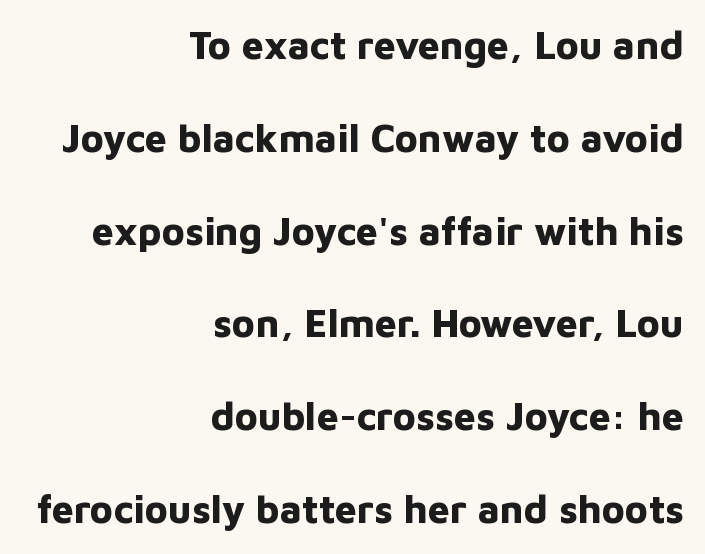
The image shows 39 px bold sans-serif type, upright; set right-aligned, loose line spacing (2.38x), normal letter spacing, not underlined; low stroke contrast and a medium x-height.
